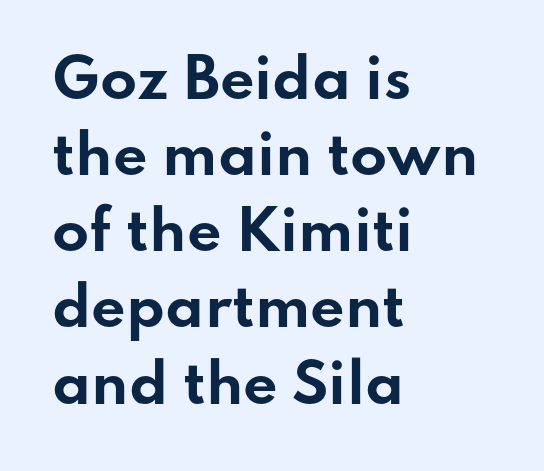
{"serif": "no", "italic": "no", "bold": "yes", "weight": "bold", "width": "wide", "stroke_contrast": "low", "x_height": "small", "monospaced": "no", "underline": "no", "align": "left", "line_spacing": "normal", "line_spacing_ratio": 1.41, "letter_spacing": "normal", "letter_spacing_em": 0.0, "glyph_px": 54}
